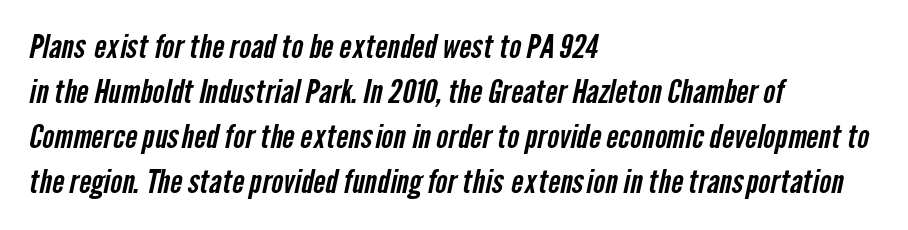
The image shows 32 px condensed sans-serif type; set left-aligned, normal line spacing (1.41x), normal letter spacing, not underlined; low stroke contrast and a medium x-height.
